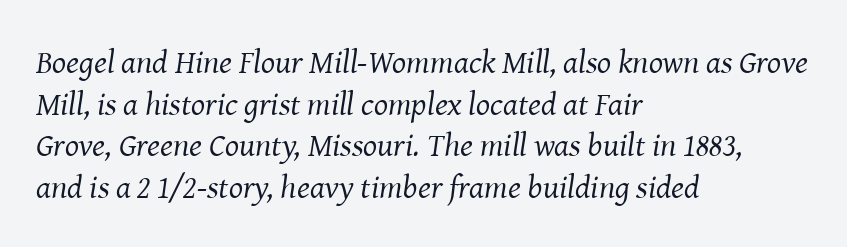
Q: Is the text bold? A: No.
Q: Is the text italic (slanted)? A: Yes, it leans right by about 8 degrees.
Q: Is the typeface a serif or a sans-serif typeface? A: Serif.
Q: Is the text underlined? A: No.
Q: How is the paragraph aligned? A: Left-aligned.
Q: Is the spacing between letters normal or unusually wide? A: Normal.
Q: Is the spacing between lines tight, normal or loose? A: Normal.
Q: Width (condensed, normal, or wide)? A: Normal.
Q: Stroke contrast? A: Medium.
Q: x-height? A: Medium.
Q: Monospaced? A: No.
